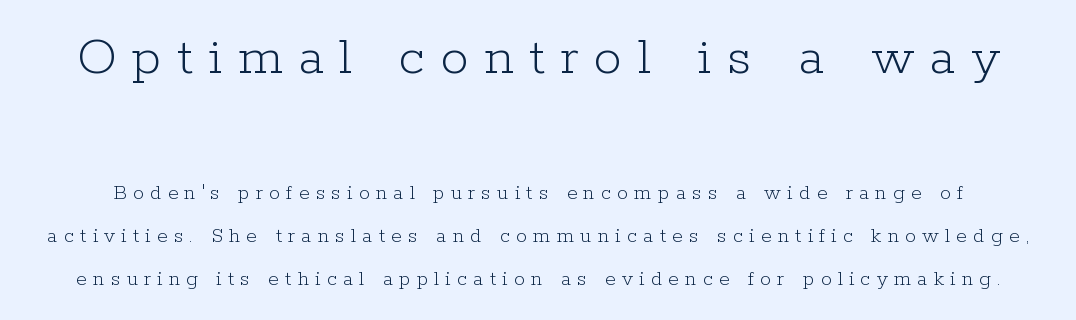
Q: Is the text bold? A: No.
Q: Is the text italic (slanted)? A: No, it is upright.
Q: Is the typeface a serif or a sans-serif typeface? A: Serif.
Q: Is the text underlined? A: No.
Q: Is the spacing between letters normal or unusually wide? A: Unusually wide.
Q: Is the spacing between lines tight, normal or loose? A: Loose.
Q: Which block of text is set in a larger size, the first (top) or the second (bottom)? A: The first (top) one.
Q: Width (condensed, normal, or wide)? A: Normal.
Q: Stroke contrast? A: Low.
Q: x-height? A: Medium.
Q: Monospaced? A: No.
